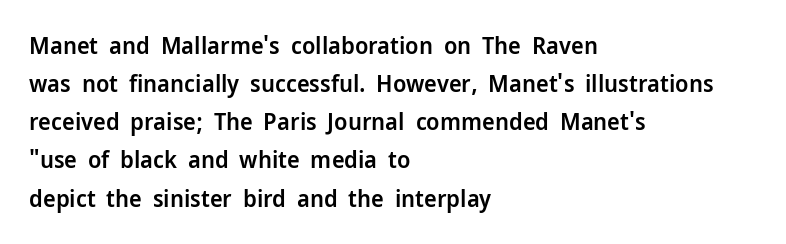
{"italic": "no", "bold": "semi", "underline": "no", "align": "left", "line_spacing": "normal", "line_spacing_ratio": 1.59, "letter_spacing": "normal", "letter_spacing_em": 0.0, "glyph_px": 24}
